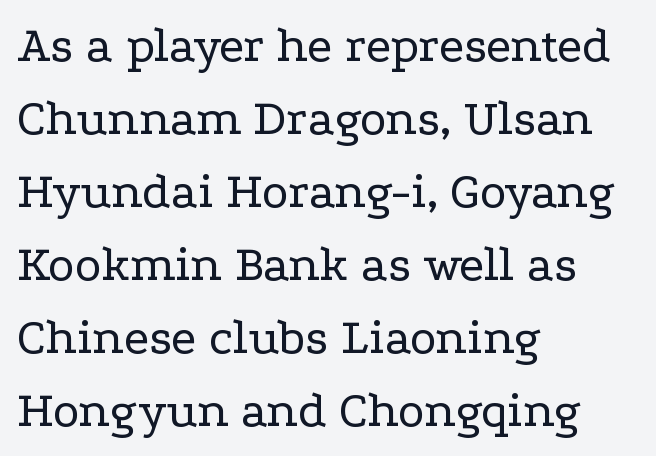
{"serif": "yes", "italic": "no", "bold": "no", "weight": "regular", "width": "wide", "stroke_contrast": "low", "x_height": "medium", "monospaced": "no", "underline": "no", "align": "left", "line_spacing": "normal", "line_spacing_ratio": 1.43, "letter_spacing": "normal", "letter_spacing_em": 0.0, "glyph_px": 51}
